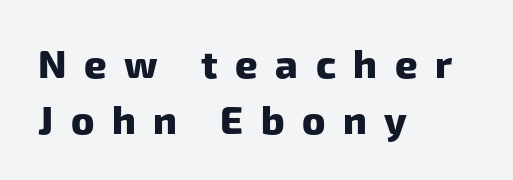
{"serif": "no", "bold": "yes", "weight": "heavy", "width": "normal", "stroke_contrast": "low", "x_height": "medium", "monospaced": "no", "underline": "no", "align": "left", "line_spacing": "normal", "line_spacing_ratio": 1.43, "letter_spacing": "wide", "letter_spacing_em": 0.45, "glyph_px": 39}
